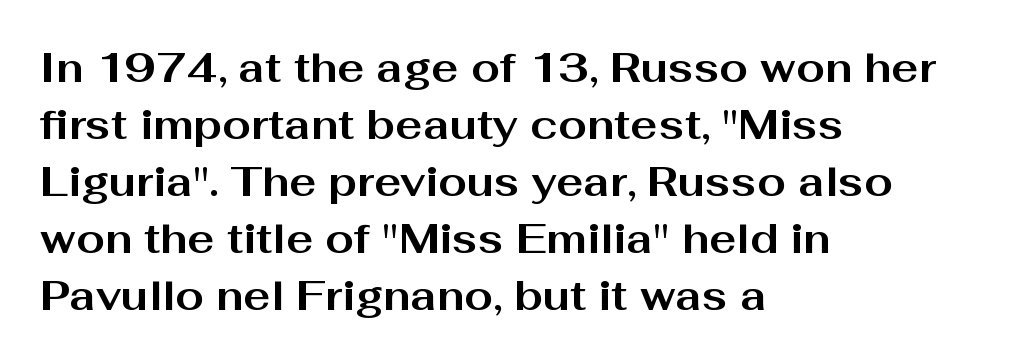
{"serif": "no", "italic": "no", "bold": "yes", "weight": "bold", "width": "wide", "stroke_contrast": "medium", "x_height": "medium", "monospaced": "no", "underline": "no", "align": "left", "line_spacing": "normal", "line_spacing_ratio": 1.39, "letter_spacing": "normal", "letter_spacing_em": 0.0, "glyph_px": 41}
